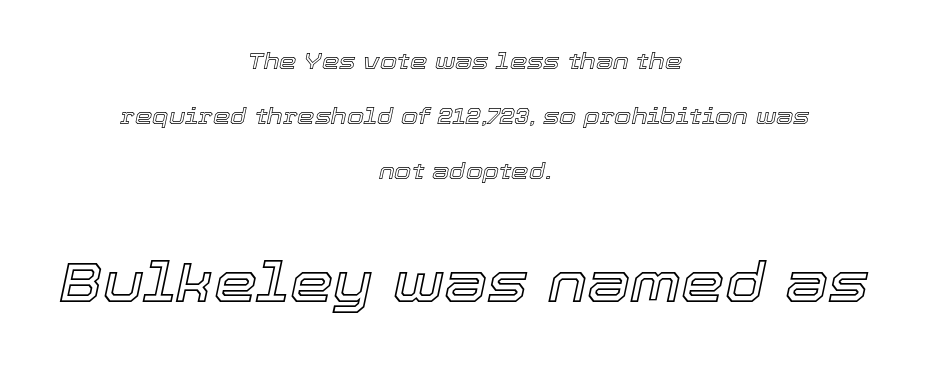
Tracking value appears to be zero — textbook default spacing. Type without underlining. Notice how the stems are inclined rather than vertical — that's the hallmark of italics. Rows of type keep a wide berth in the vertical direction. The whitespace from short lines is split evenly between both sides. Each letter keeps its own natural width here, so spacing adapts to shape.
